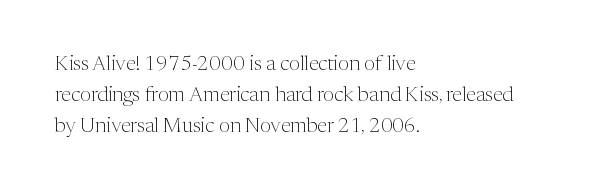
The image shows 20 px text type, upright; set left-aligned, normal line spacing (1.54x), normal letter spacing, not underlined.
